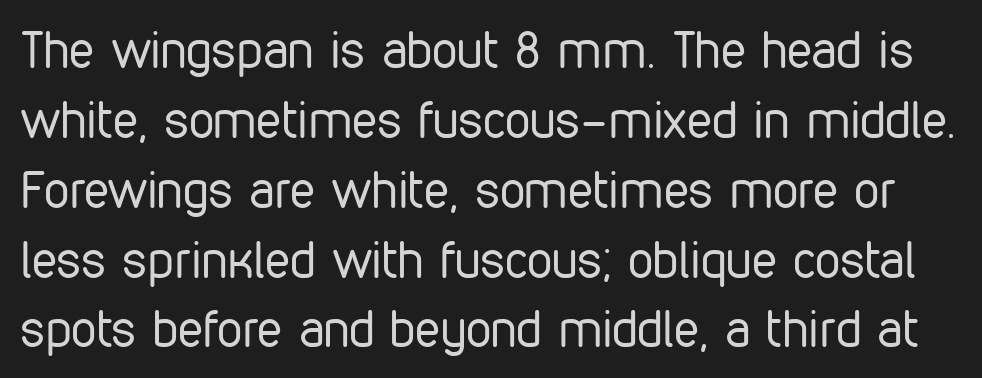
The face looks like a standard text weight, possibly lighter. Serif or sans? Sans — the stroke terminals are bare. Glance below the letters and you will spot only blank space. Whoever set this chose a conventional vertical rhythm. Default kerning and tracking; the words read as compact shapes. The passage shown is typed in a proportional face where columns would drift.
